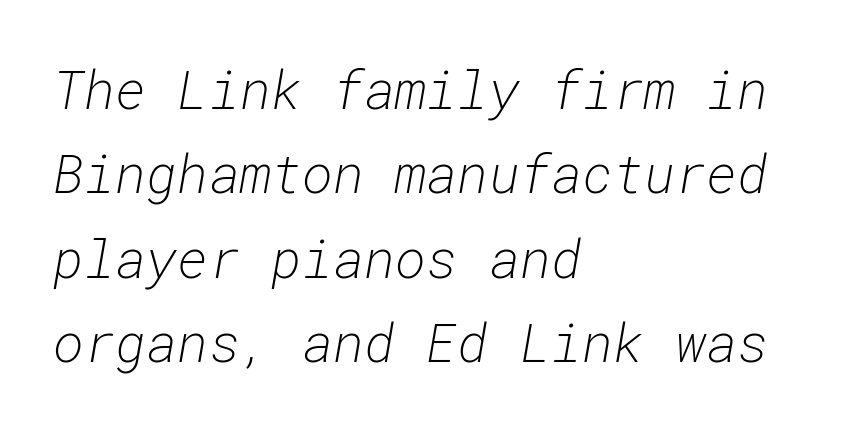
The image shows 53 px light type, italic (leaning right), monospaced; set left-aligned, normal line spacing (1.59x), normal letter spacing, not underlined; low stroke contrast and a medium x-height.
